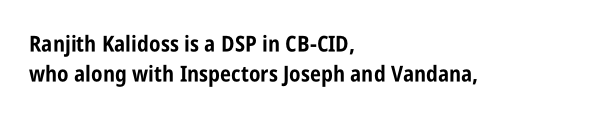
Q: Is the text bold? A: Yes.
Q: Is the text italic (slanted)? A: No, it is upright.
Q: Is the text underlined? A: No.
Q: How is the paragraph aligned? A: Left-aligned.
Q: Is the spacing between letters normal or unusually wide? A: Normal.
Q: Is the spacing between lines tight, normal or loose? A: Normal.
